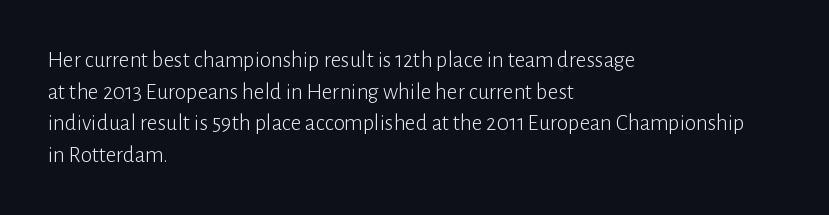
{"italic": "no", "bold": "no", "underline": "no", "align": "left", "line_spacing": "normal", "line_spacing_ratio": 1.37, "letter_spacing": "normal", "letter_spacing_em": 0.0, "glyph_px": 23}
